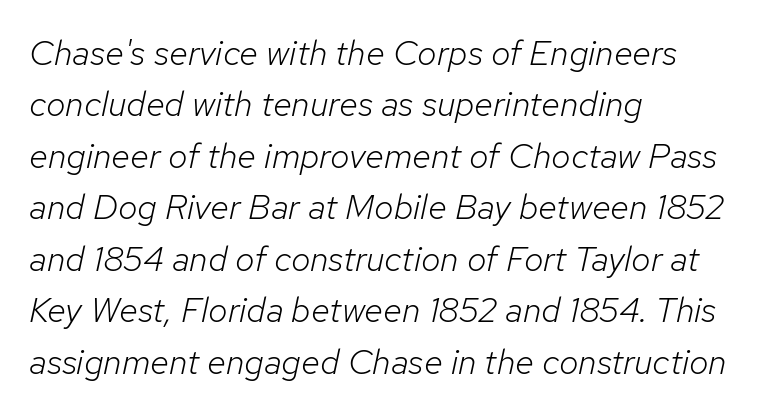
Q: Is the text bold? A: No.
Q: Is the text italic (slanted)? A: Yes, it leans right by about 12 degrees.
Q: Is the text underlined? A: No.
Q: How is the paragraph aligned? A: Left-aligned.
Q: Is the spacing between letters normal or unusually wide? A: Normal.
Q: Is the spacing between lines tight, normal or loose? A: Normal.
Q: Width (condensed, normal, or wide)? A: Normal.
Q: Stroke contrast? A: Low.
Q: x-height? A: Medium.
Q: Monospaced? A: No.
